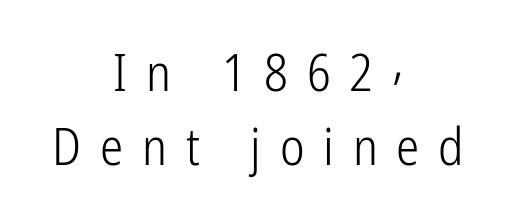
Q: Is the text bold? A: No.
Q: Is the text italic (slanted)? A: No, it is upright.
Q: Is the typeface a serif or a sans-serif typeface? A: Sans-serif.
Q: Is the text underlined? A: No.
Q: How is the paragraph aligned? A: Centered.
Q: Is the spacing between letters normal or unusually wide? A: Unusually wide.
Q: Is the spacing between lines tight, normal or loose? A: Normal.
Q: Width (condensed, normal, or wide)? A: Condensed.
Q: Stroke contrast? A: Low.
Q: x-height? A: Medium.
Q: Monospaced? A: No.
